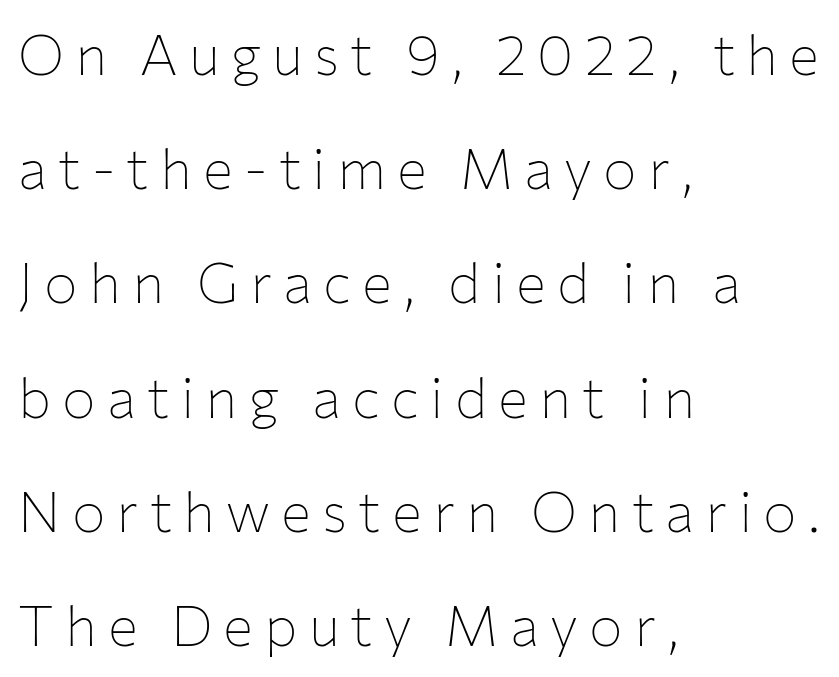
Q: Is the text bold? A: No.
Q: Is the text italic (slanted)? A: No, it is upright.
Q: Is the typeface a serif or a sans-serif typeface? A: Sans-serif.
Q: Is the text underlined? A: No.
Q: How is the paragraph aligned? A: Left-aligned.
Q: Is the spacing between letters normal or unusually wide? A: Unusually wide.
Q: Is the spacing between lines tight, normal or loose? A: Loose.
Q: Width (condensed, normal, or wide)? A: Normal.
Q: Stroke contrast? A: Low.
Q: x-height? A: Medium.
Q: Monospaced? A: No.
